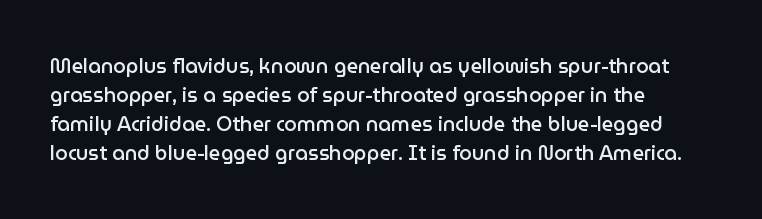
Q: Is the text bold? A: Semi-bold.
Q: Is the text italic (slanted)? A: No, it is upright.
Q: Is the text underlined? A: No.
Q: How is the paragraph aligned? A: Left-aligned.
Q: Is the spacing between letters normal or unusually wide? A: Normal.
Q: Is the spacing between lines tight, normal or loose? A: Normal.
